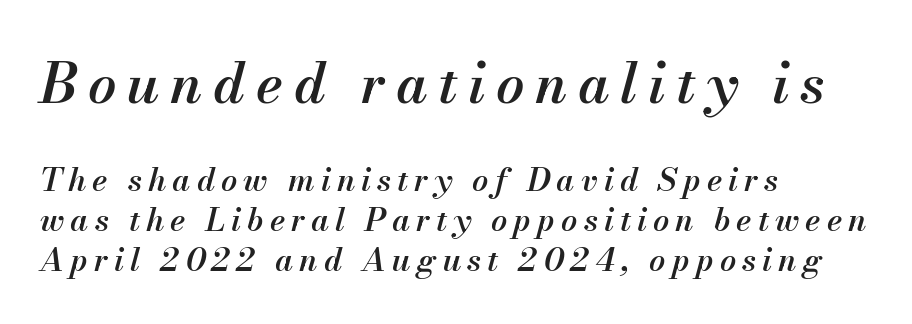
{"italic": "yes", "lean": "right", "slant_degrees": 13, "bold": "semi", "weight": "semibold", "width": "normal", "stroke_contrast": "medium", "x_height": "small", "monospaced": "no", "underline": "no", "align": "left", "line_spacing": "normal", "line_spacing_ratio": 1.25, "larger_block": "first", "size_ratio": 1.75, "glyph_px": 56}
